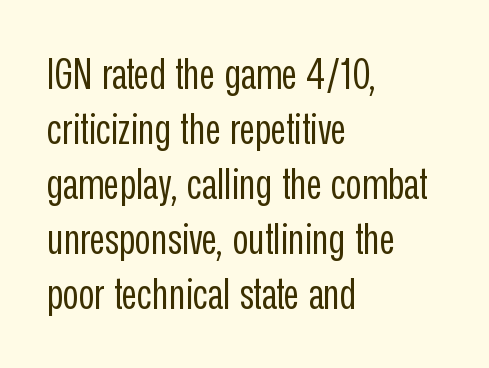
The letters stand upright; this is a roman face. Visually the block forms a straight wall on the left and a jagged coastline on the right. Varying glyph widths throughout — classic text-font behaviour. This is not heavy type; no bold has been used.
